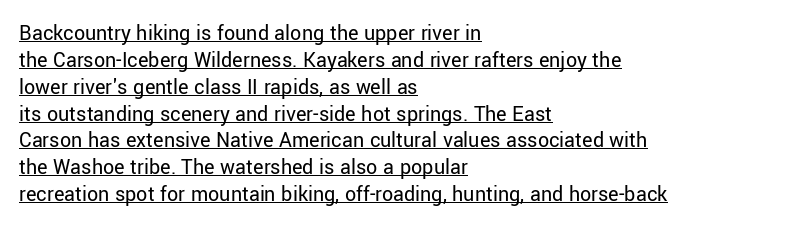
Q: Is the text bold? A: No.
Q: Is the text italic (slanted)? A: No, it is upright.
Q: Is the text underlined? A: Yes.
Q: How is the paragraph aligned? A: Left-aligned.
Q: Is the spacing between letters normal or unusually wide? A: Normal.
